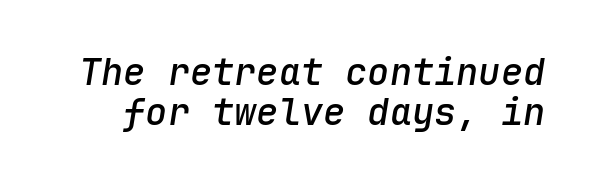
These lines keep a tight, regular rhythm from letter to letter. This is the in-between weight designers call semibold or demi. In terms of leading, this rendering errs on the cramped side. The gap between lines stays unmarked. Every character here occupies the same horizontal width, giving the sample a typewriter-like rhythm.
